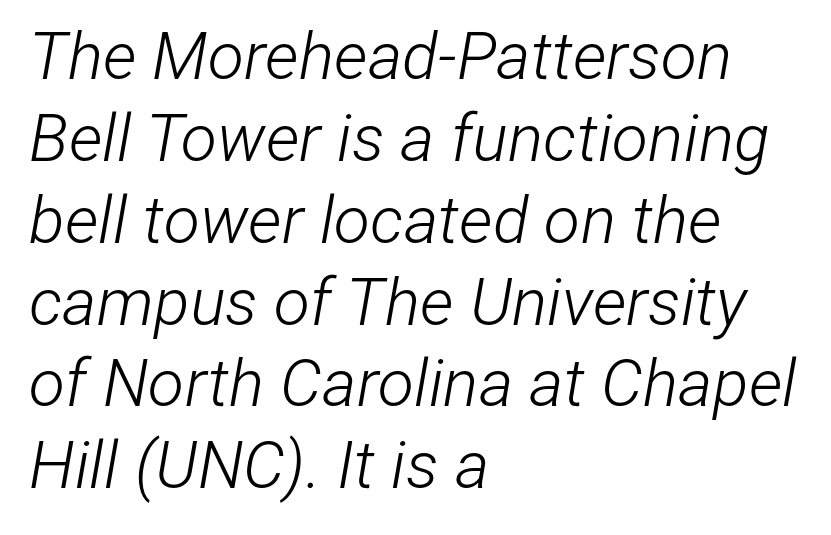
Every row of glyphs begins at an identical x-position on the left. No heavy texture on the line: the type isn't bold. A typesetter would mark this as italic. Is this a fixed-width face? No — the glyphs have proportional, varying widths. The foot of each line stays bare and open.
